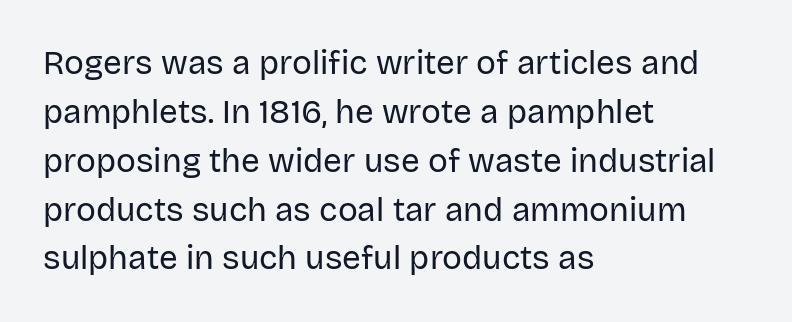
Q: Is the text bold? A: No.
Q: Is the text italic (slanted)? A: No, it is upright.
Q: Is the typeface a serif or a sans-serif typeface? A: Sans-serif.
Q: Is the text underlined? A: No.
Q: How is the paragraph aligned? A: Left-aligned.
Q: Is the spacing between letters normal or unusually wide? A: Normal.
Q: Is the spacing between lines tight, normal or loose? A: Normal.
Q: Width (condensed, normal, or wide)? A: Normal.
Q: Stroke contrast? A: Low.
Q: x-height? A: Large.
Q: Monospaced? A: No.
